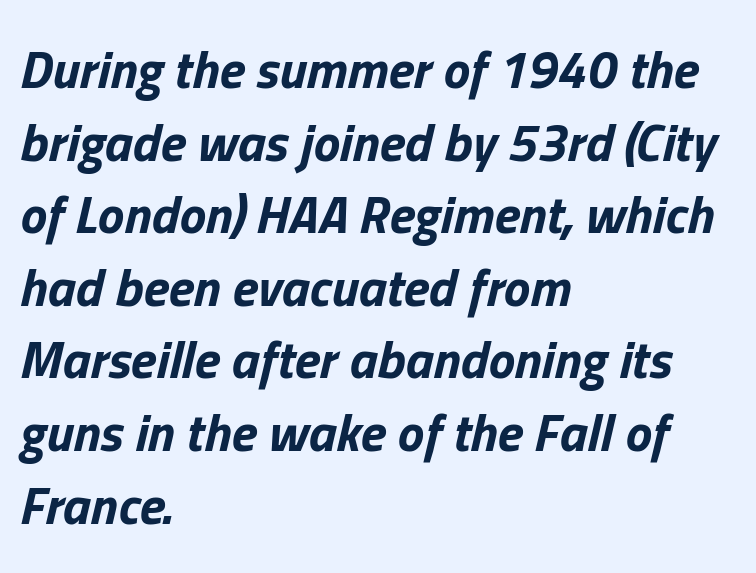
{"italic": "yes", "lean": "right", "slant_degrees": 13, "bold": "yes", "weight": "bold", "width": "normal", "stroke_contrast": "low", "x_height": "medium", "monospaced": "no", "underline": "no", "align": "left", "line_spacing": "normal", "line_spacing_ratio": 1.37, "letter_spacing": "normal", "letter_spacing_em": 0.0, "glyph_px": 53}
